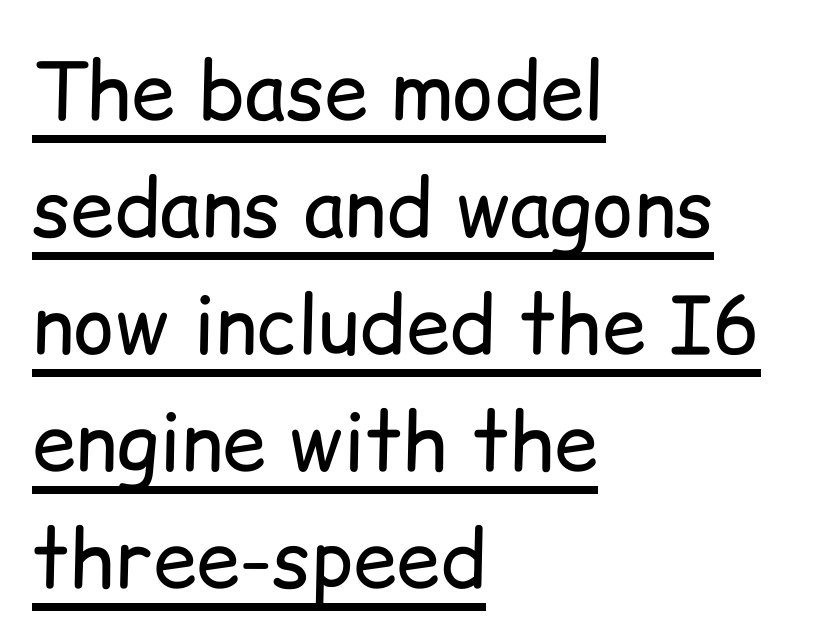
The image shows 79 px regular-weight sans-serif type, upright; set left-aligned, normal line spacing (1.48x), normal letter spacing, underlined; low stroke contrast and a medium x-height.
